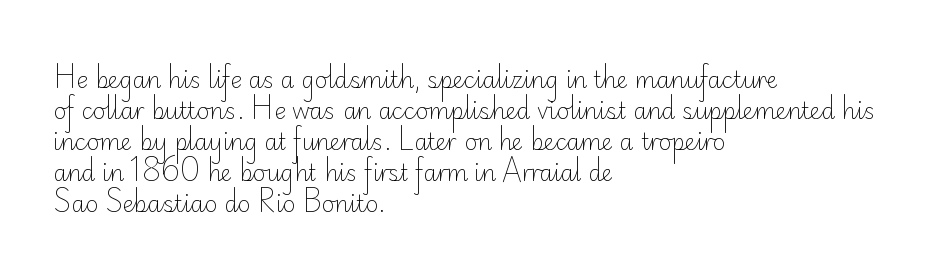
Q: Is the text bold? A: No.
Q: Is the text italic (slanted)? A: No, it is upright.
Q: Is the text underlined? A: No.
Q: How is the paragraph aligned? A: Left-aligned.
Q: Is the spacing between letters normal or unusually wide? A: Normal.
Q: Is the spacing between lines tight, normal or loose? A: Normal.
